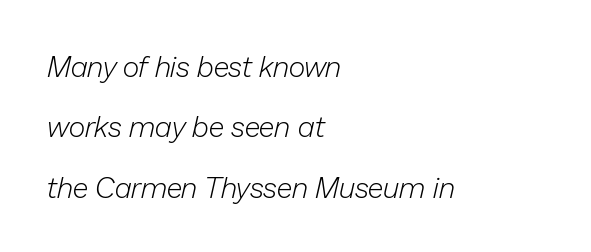
{"italic": "yes", "lean": "right", "slant_degrees": 13, "bold": "no", "weight": "light", "width": "normal", "stroke_contrast": "low", "x_height": "medium", "monospaced": "no", "underline": "no", "align": "left", "line_spacing": "loose", "line_spacing_ratio": 2.08, "letter_spacing": "normal", "letter_spacing_em": 0.0, "glyph_px": 29}
